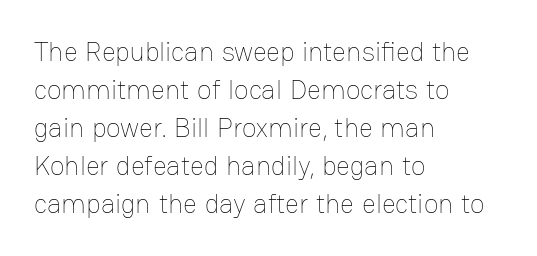
Q: Is the text bold? A: No.
Q: Is the text italic (slanted)? A: No, it is upright.
Q: Is the text underlined? A: No.
Q: How is the paragraph aligned? A: Left-aligned.
Q: Is the spacing between letters normal or unusually wide? A: Normal.
Q: Is the spacing between lines tight, normal or loose? A: Normal.
